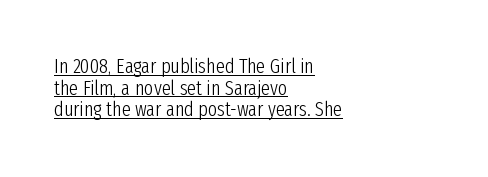
{"italic": "no", "bold": "no", "underline": "yes", "align": "left", "line_spacing": "tight", "line_spacing_ratio": 1.08, "letter_spacing": "normal", "letter_spacing_em": 0.0, "glyph_px": 20}
